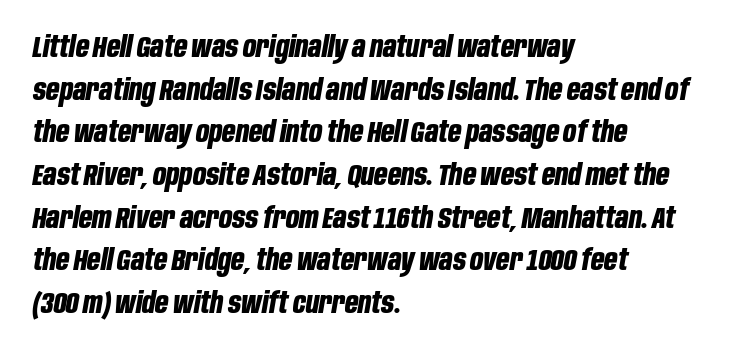
{"italic": "yes", "lean": "right", "slant_degrees": 10, "bold": "yes", "weight": "bold", "width": "condensed", "stroke_contrast": "low", "x_height": "large", "monospaced": "no", "underline": "no", "align": "left", "line_spacing": "normal", "line_spacing_ratio": 1.47, "letter_spacing": "normal", "letter_spacing_em": 0.0, "glyph_px": 29}
